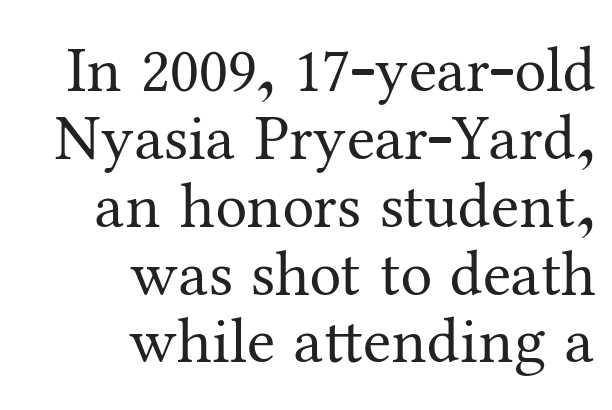
Q: Is the text bold? A: No.
Q: Is the text italic (slanted)? A: No, it is upright.
Q: Is the typeface a serif or a sans-serif typeface? A: Serif.
Q: Is the text underlined? A: No.
Q: How is the paragraph aligned? A: Right-aligned.
Q: Is the spacing between letters normal or unusually wide? A: Normal.
Q: Is the spacing between lines tight, normal or loose? A: Tight.
Q: Width (condensed, normal, or wide)? A: Normal.
Q: Stroke contrast? A: Medium.
Q: x-height? A: Medium.
Q: Monospaced? A: No.
